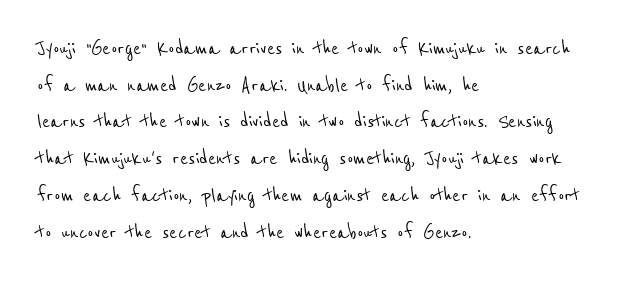
The image shows 24 px text type; set left-aligned, normal line spacing (1.53x), normal letter spacing, not underlined.
